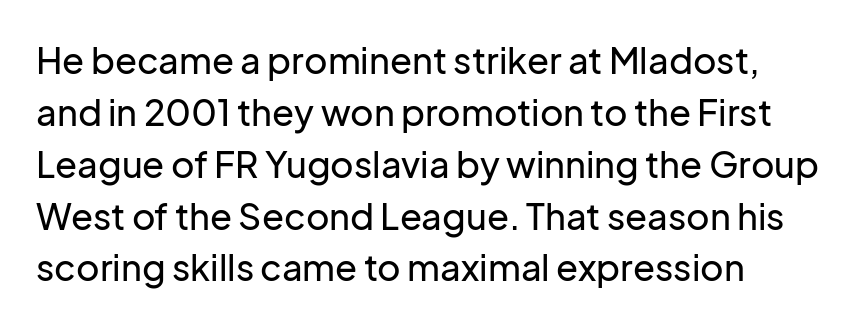
The image shows 36 px sans-serif type, upright; set left-aligned, normal line spacing (1.44x), normal letter spacing, not underlined; low stroke contrast and a medium x-height.
